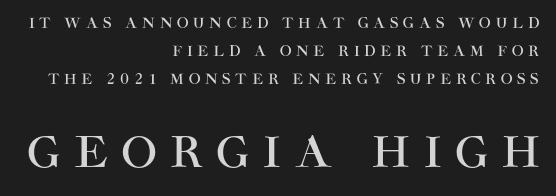
Underlining? Definitely not there. Serifs: no, the terminals of the letterforms are clean. Posture: vertical. Casual observation: everything's shoved over to the right. Size contrast runs from small at the top to large at the bottom. These lines are rendered in a variable-pitch font.
